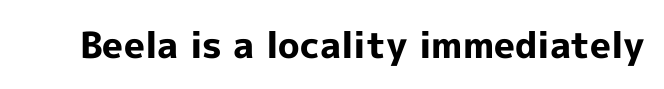
The image shows 36 px bold sans-serif type, upright; set normal letter spacing, not underlined; a medium x-height.
